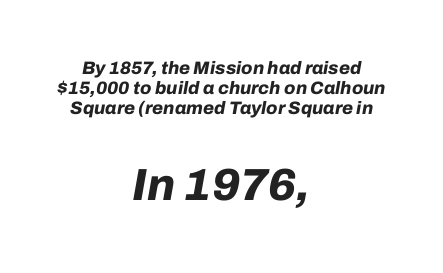
{"italic": "yes", "lean": "right", "slant_degrees": 10, "bold": "yes", "weight": "bold", "width": "normal", "stroke_contrast": "low", "x_height": "medium", "monospaced": "no", "underline": "no", "align": "center", "line_spacing": "tight", "line_spacing_ratio": 1.11, "letter_spacing": "normal", "letter_spacing_em": 0.0, "larger_block": "second", "size_ratio": 2.5, "glyph_px": 45}
